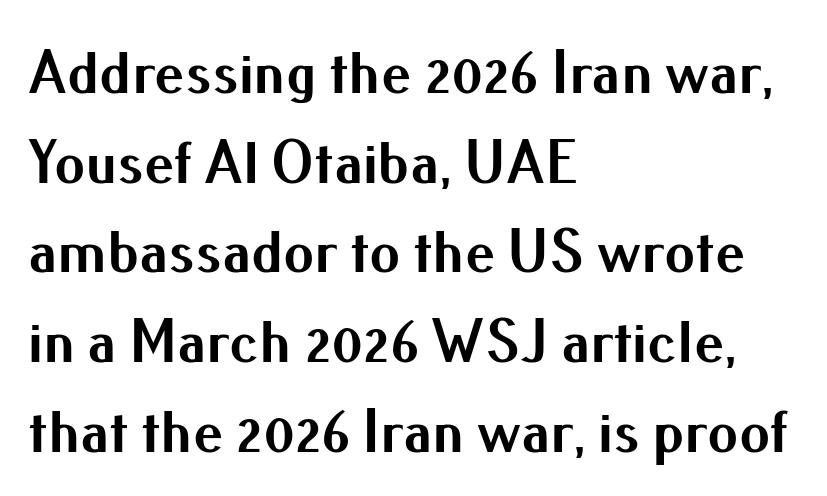
The image shows 61 px bold sans-serif type, upright; set left-aligned, normal line spacing (1.47x), normal letter spacing, not underlined; medium stroke contrast and a small x-height.
